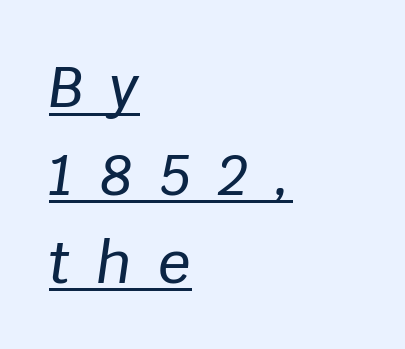
The image shows 57 px text type, italic (leaning right); set left-aligned, normal line spacing (1.54x), unusually wide letter spacing (+0.46 em), underlined; low stroke contrast and a large x-height.
